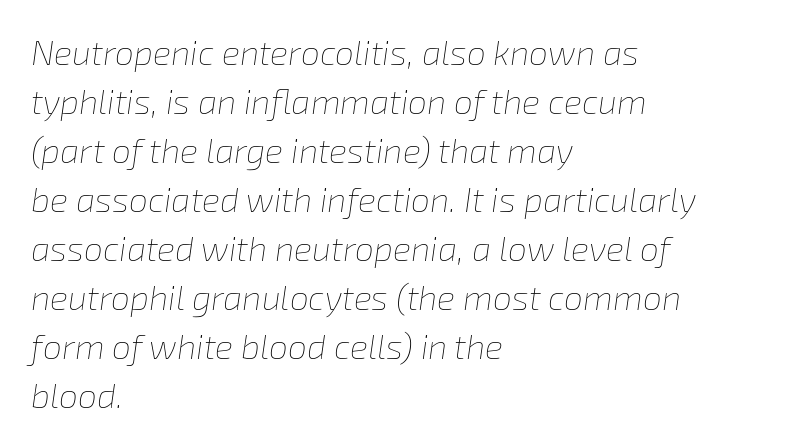
The image shows 34 px thin type, italic (leaning right); set left-aligned, normal line spacing (1.44x), normal letter spacing, not underlined; low stroke contrast and a medium x-height.
